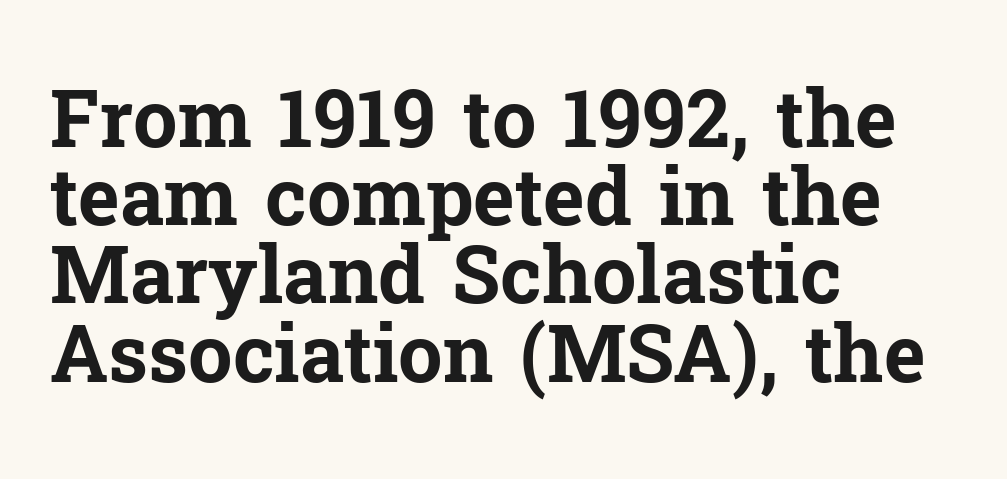
The image shows 79 px bold serif type, upright; set left-aligned, tight line spacing (0.99x), normal letter spacing, not underlined; low stroke contrast and a medium x-height.
